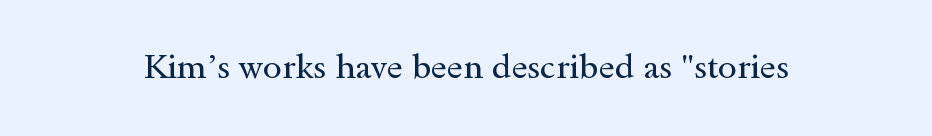
{"serif": "yes", "italic": "no", "bold": "no", "weight": "regular", "width": "wide", "x_height": "small", "monospaced": "no", "underline": "no", "letter_spacing": "normal", "letter_spacing_em": 0.0, "glyph_px": 34}
